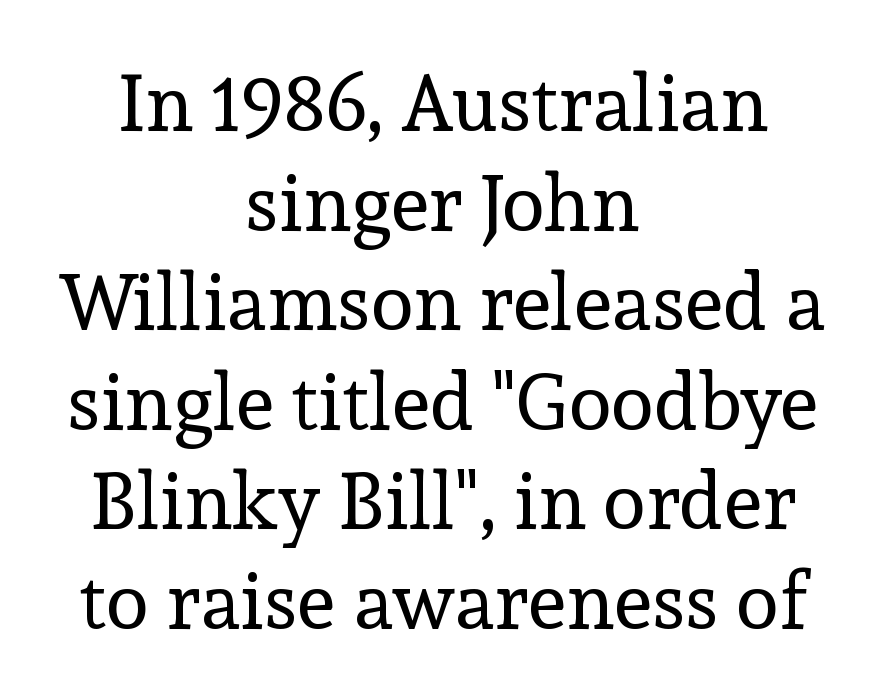
No word sits above an underline. The letters carry serifs — small finishing strokes at the ends of their stems. Each new line begins a customary step beneath the previous one. In terms of posture, this sample is upright. Alignment: centered.
